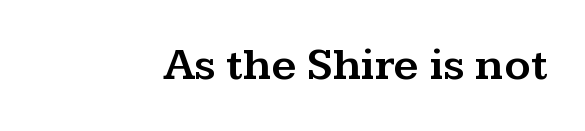
The image shows 45 px wide serif type, upright; set normal letter spacing, not underlined; medium stroke contrast and a medium x-height.
